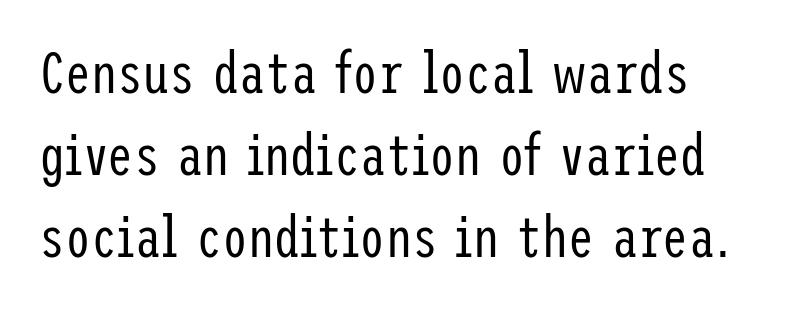
The image shows 58 px regular-weight, condensed sans-serif type, upright; set normal line spacing (1.41x), normal letter spacing, not underlined; low stroke contrast and a medium x-height.
